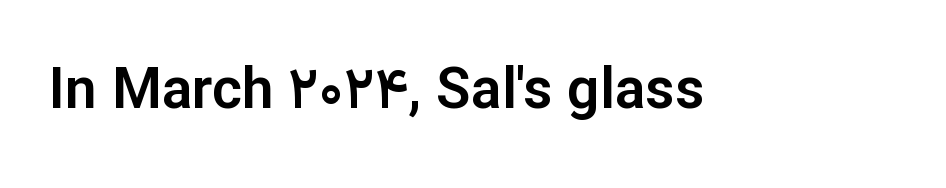
The letters advance in unequal steps, a hallmark of proportional type. The characters display no serif detailing; their extremities are plain. Ascenders rise straight up at ninety degrees. In terms of letterspacing, this is plain default setting. Decoration check: the copy has no underline.
